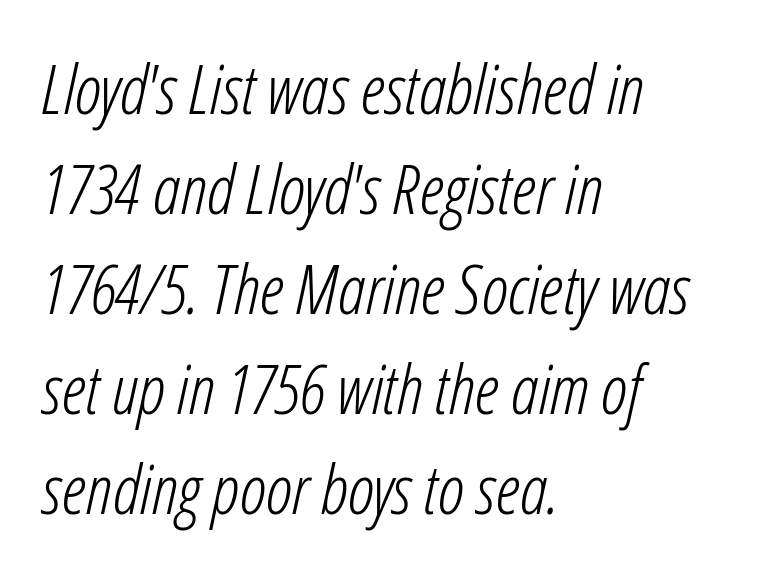
{"italic": "yes", "lean": "right", "slant_degrees": 12, "bold": "no", "weight": "light", "width": "condensed", "stroke_contrast": "low", "x_height": "medium", "monospaced": "no", "underline": "no", "align": "left", "line_spacing": "normal", "line_spacing_ratio": 1.45, "letter_spacing": "normal", "letter_spacing_em": 0.0, "glyph_px": 69}
